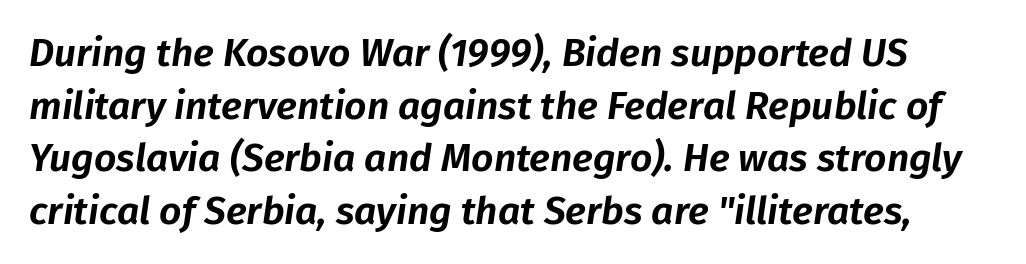
Q: Is the text italic (slanted)? A: Yes, it leans right by about 8 degrees.
Q: Is the text underlined? A: No.
Q: Is the spacing between letters normal or unusually wide? A: Normal.
Q: Is the spacing between lines tight, normal or loose? A: Normal.
Q: Width (condensed, normal, or wide)? A: Normal.
Q: Stroke contrast? A: Low.
Q: x-height? A: Medium.
Q: Monospaced? A: No.
